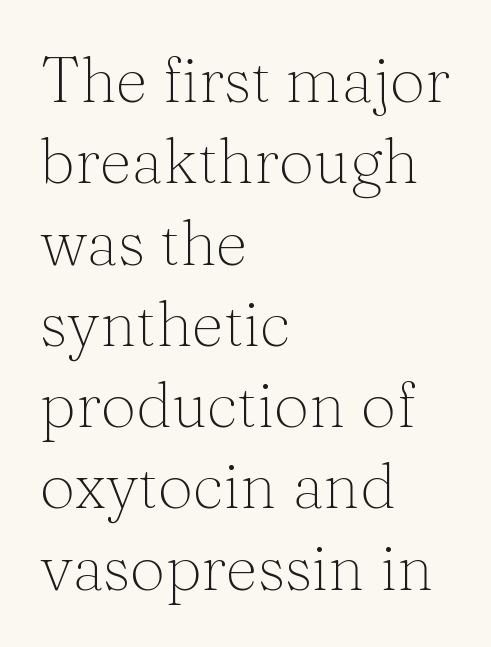
The image shows 63 px thin serif type, upright; set left-aligned, normal line spacing (1.29x), normal letter spacing, not underlined; medium stroke contrast and a medium x-height.
